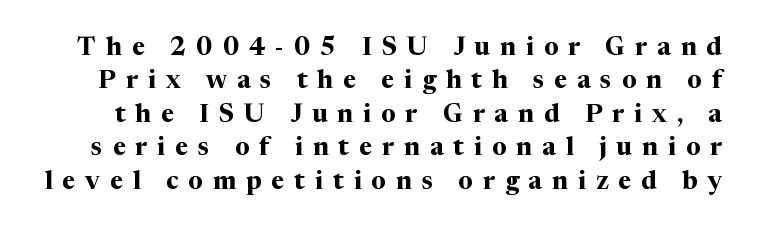
Q: Is the text bold? A: Yes.
Q: Is the text italic (slanted)? A: No, it is upright.
Q: Is the text underlined? A: No.
Q: Is the spacing between letters normal or unusually wide? A: Unusually wide.
Q: Is the spacing between lines tight, normal or loose? A: Normal.
